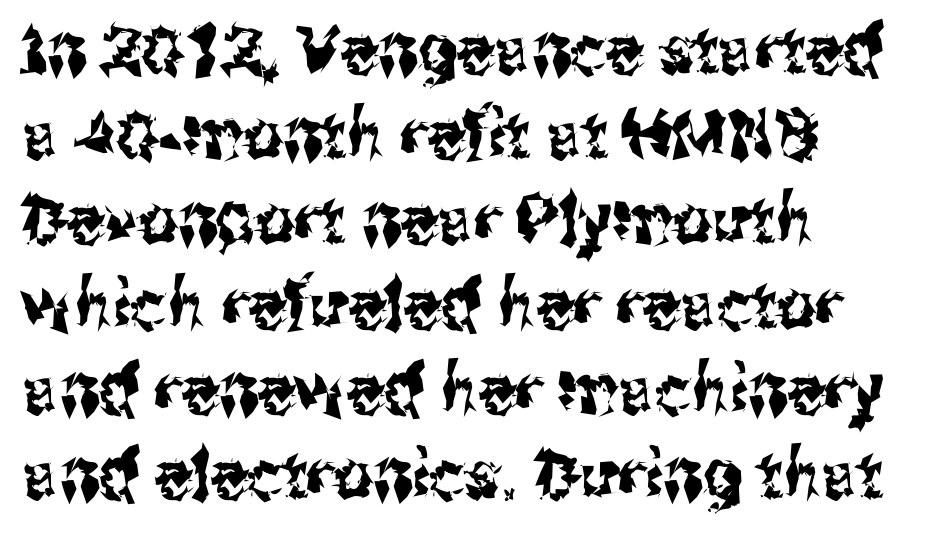
Honestly, there is no underline to notice here at all. Serifs: no, the terminals of the letterforms are clean. Quick note: not italic, upright. These lines are rendered in a variable-pitch font. Here the glyphs are tracked normally, forming tight word shapes.
